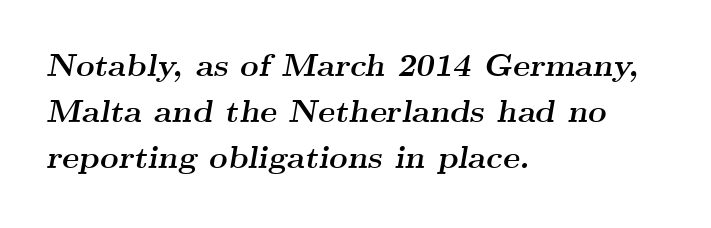
Q: Is the text bold? A: Yes.
Q: Is the text italic (slanted)? A: Yes, it leans right by about 9 degrees.
Q: Is the typeface a serif or a sans-serif typeface? A: Serif.
Q: Is the text underlined? A: No.
Q: How is the paragraph aligned? A: Left-aligned.
Q: Is the spacing between letters normal or unusually wide? A: Normal.
Q: Is the spacing between lines tight, normal or loose? A: Normal.
Q: Width (condensed, normal, or wide)? A: Wide.
Q: Stroke contrast? A: Medium.
Q: x-height? A: Small.
Q: Monospaced? A: No.
